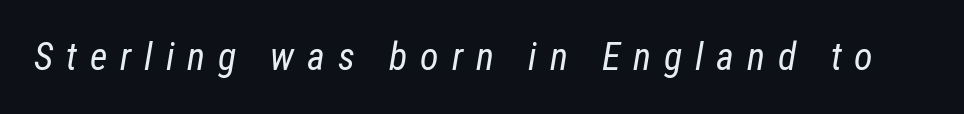
Display-style spreading of the glyphs; the letterfit is very open. Weight class: somewhere from thin through regular. Is this a fixed-width face? No — the glyphs have proportional, varying widths. A typesetter would mark this as italic.
